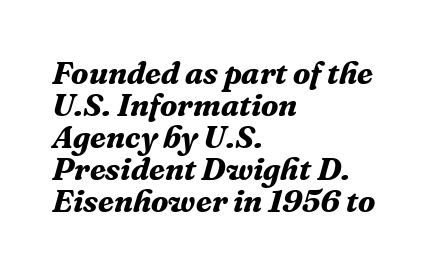
{"serif": "yes", "italic": "yes", "lean": "right", "slant_degrees": 16, "bold": "yes", "weight": "bold", "width": "normal", "stroke_contrast": "medium", "x_height": "medium", "monospaced": "no", "underline": "no", "align": "left", "line_spacing": "tight", "line_spacing_ratio": 1.0, "letter_spacing": "normal", "letter_spacing_em": 0.0, "glyph_px": 32}
